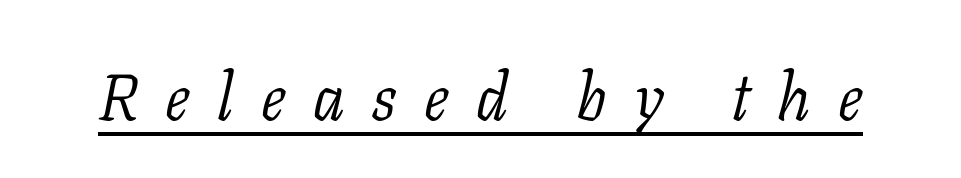
Does the lettering tilt? It does — this is italic. The letters carry serifs — small finishing strokes at the ends of their stems. These lines are rendered in a variable-pitch font. Weight: in the light-to-regular range. This is underlined copy, the kind a proofreader might mark for attention.
